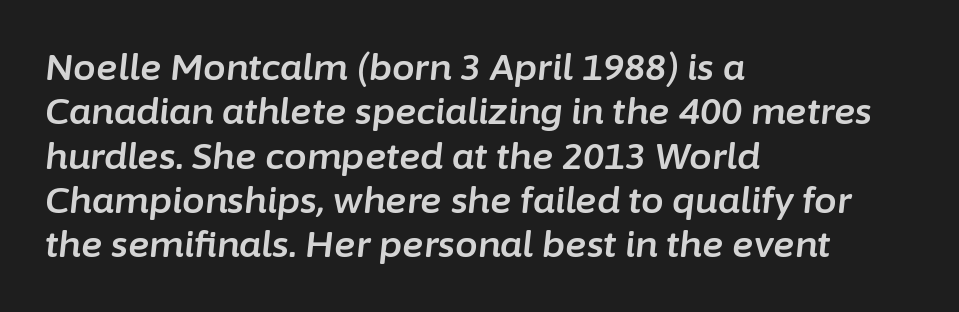
Q: Is the text italic (slanted)? A: Yes, it leans right by about 6 degrees.
Q: Is the text underlined? A: No.
Q: How is the paragraph aligned? A: Left-aligned.
Q: Is the spacing between letters normal or unusually wide? A: Normal.
Q: Width (condensed, normal, or wide)? A: Normal.
Q: Stroke contrast? A: Low.
Q: x-height? A: Medium.
Q: Monospaced? A: No.
